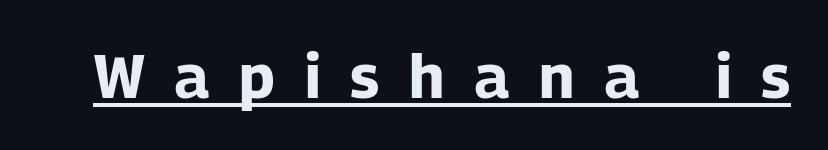
The image shows 61 px bold sans-serif type, upright; set unusually wide letter spacing (+0.49 em), underlined; low stroke contrast and a medium x-height.
